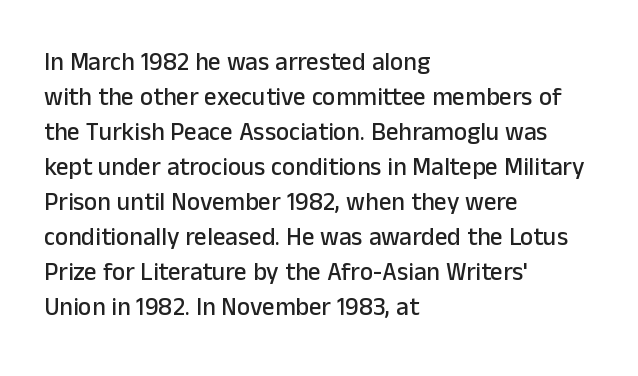
The rendering uses a moderate line-height, typical for paragraphs. A typesetter would call this zero additional tracking. Teacher's note: observe the even left margin — that is flush-left alignment. The string is rendered with underlining switched off. Posture: straight, roman, zero tilt.
